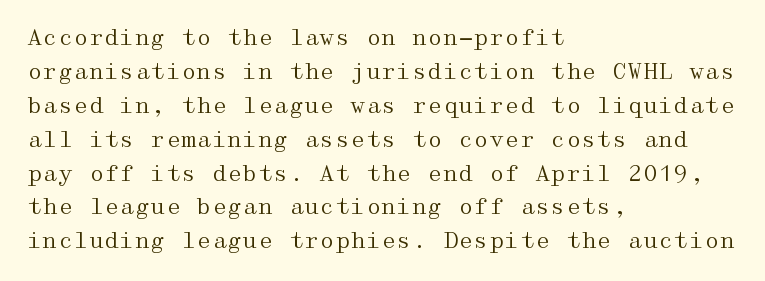
These lines stack with their left ends in a neat column. Any mark beneath the type? The region is blank. Short note: letters normally spaced. The type sits square on the baseline with zero lean.
